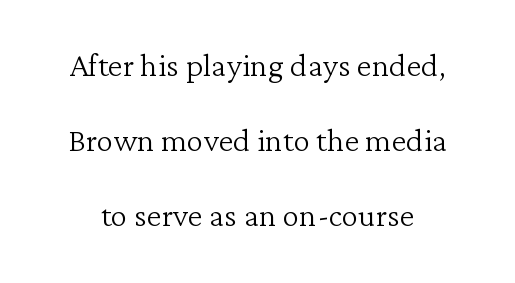
Only glyphs here, with clear space below each row. Leftover space on each line is divided equally before and after the words. Here the designer chose a conventional face with non-uniform glyph widths. The typography opts for an upright posture over an oblique one. Between one letter and the next there's only the usual sliver of space.
